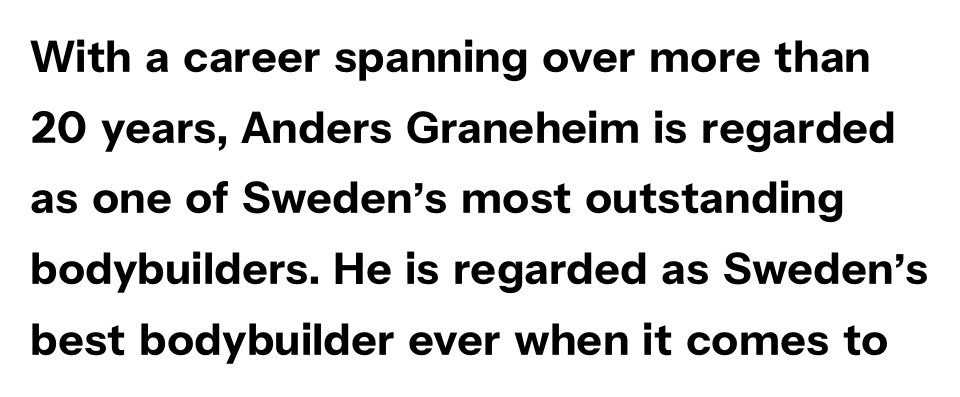
The image shows 45 px bold sans-serif type, upright; set normal line spacing (1.57x), normal letter spacing, not underlined; low stroke contrast and a medium x-height.
